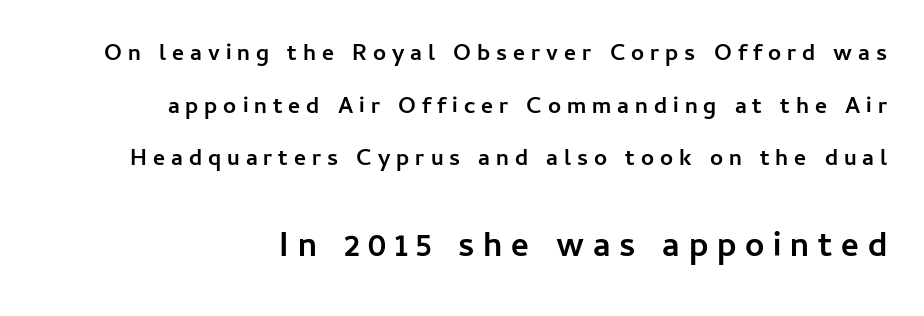
Q: Is the text bold? A: Yes.
Q: Is the text italic (slanted)? A: No, it is upright.
Q: Is the typeface a serif or a sans-serif typeface? A: Sans-serif.
Q: Is the text underlined? A: No.
Q: How is the paragraph aligned? A: Right-aligned.
Q: Is the spacing between letters normal or unusually wide? A: Unusually wide.
Q: Is the spacing between lines tight, normal or loose? A: Loose.
Q: Which block of text is set in a larger size, the first (top) or the second (bottom)? A: The second (bottom) one.
Q: Width (condensed, normal, or wide)? A: Normal.
Q: Stroke contrast? A: Low.
Q: x-height? A: Medium.
Q: Monospaced? A: No.
